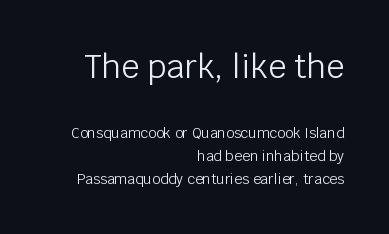
{"serif": "no", "italic": "no", "bold": "no", "weight": "light", "width": "normal", "stroke_contrast": "low", "x_height": "large", "monospaced": "no", "underline": "no", "align": "right", "line_spacing": "normal", "line_spacing_ratio": 1.64, "letter_spacing": "normal", "letter_spacing_em": 0.0, "larger_block": "first", "size_ratio": 2.29, "glyph_px": 32}
